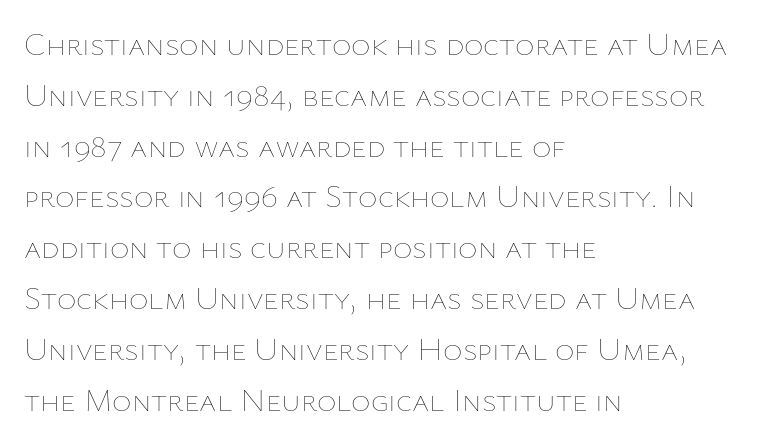
Q: Is the text bold? A: No.
Q: Is the text italic (slanted)? A: No, it is upright.
Q: Is the text underlined? A: No.
Q: How is the paragraph aligned? A: Left-aligned.
Q: Is the spacing between letters normal or unusually wide? A: Normal.
Q: Is the spacing between lines tight, normal or loose? A: Normal.
Q: Width (condensed, normal, or wide)? A: Normal.
Q: Stroke contrast? A: Low.
Q: x-height? A: Medium.
Q: Monospaced? A: No.
